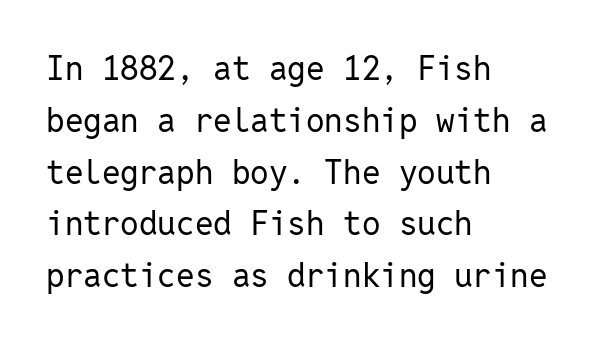
Compared with a typical body face, this is equally light or lighter still. Leading matches the norm, producing a regular column. Nothing unusual about the tracking: characters are spaced as the font intends. Serif or sans? Sans — the stroke terminals are bare. The lines in this sample share a left origin and differ only in where they stop.
